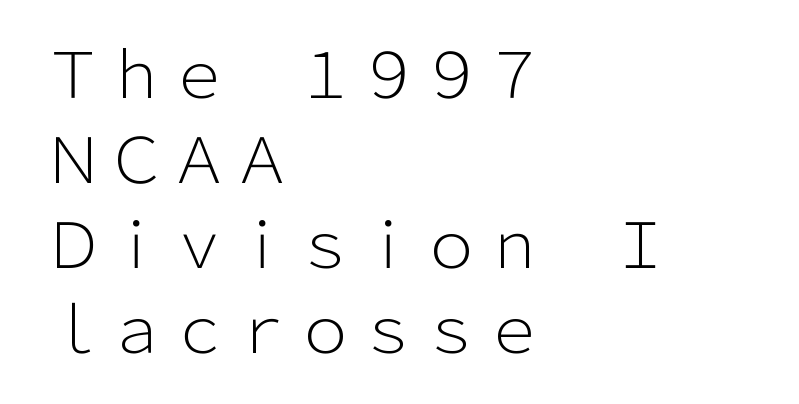
{"serif": "no", "italic": "no", "bold": "no", "weight": "light", "width": "normal", "stroke_contrast": "low", "x_height": "medium", "monospaced": "no", "underline": "no", "align": "left", "line_spacing": "normal", "line_spacing_ratio": 1.35, "letter_spacing": "normal", "letter_spacing_em": 0.0, "glyph_px": 63}
